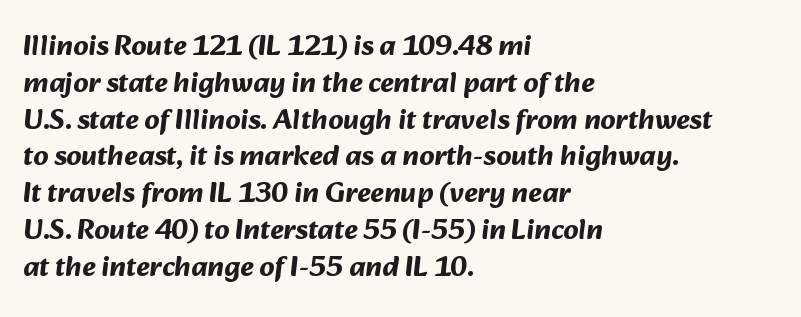
Q: Is the text bold? A: Yes.
Q: Is the typeface a serif or a sans-serif typeface? A: Sans-serif.
Q: Is the text underlined? A: No.
Q: How is the paragraph aligned? A: Left-aligned.
Q: Is the spacing between letters normal or unusually wide? A: Normal.
Q: Is the spacing between lines tight, normal or loose? A: Normal.
Q: Width (condensed, normal, or wide)? A: Normal.
Q: Stroke contrast? A: Medium.
Q: x-height? A: Medium.
Q: Monospaced? A: No.
